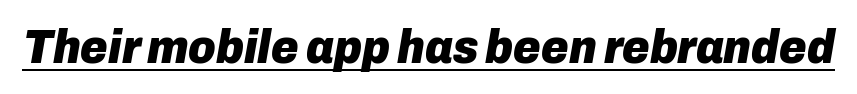
Q: Is the text bold? A: Yes.
Q: Is the text italic (slanted)? A: Yes, it leans right by about 10 degrees.
Q: Is the text underlined? A: Yes.
Q: Is the spacing between letters normal or unusually wide? A: Normal.
Q: Width (condensed, normal, or wide)? A: Normal.
Q: Stroke contrast? A: Low.
Q: x-height? A: Medium.
Q: Monospaced? A: No.
